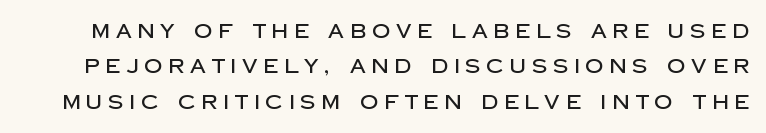
The image shows 20 px text type, upright; set line spacing 1.77x, unusually wide letter spacing (+0.29 em), not underlined.
